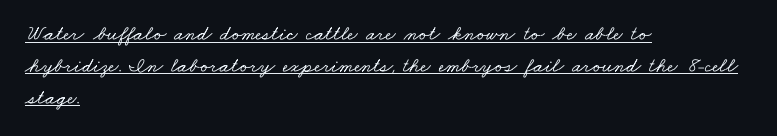
Each line starts at the same left margin while the right side varies. Tracking value appears to be zero — textbook default spacing. This sample carries an underscore along the baseline area. Each new line begins a customary step beneath the previous one.
